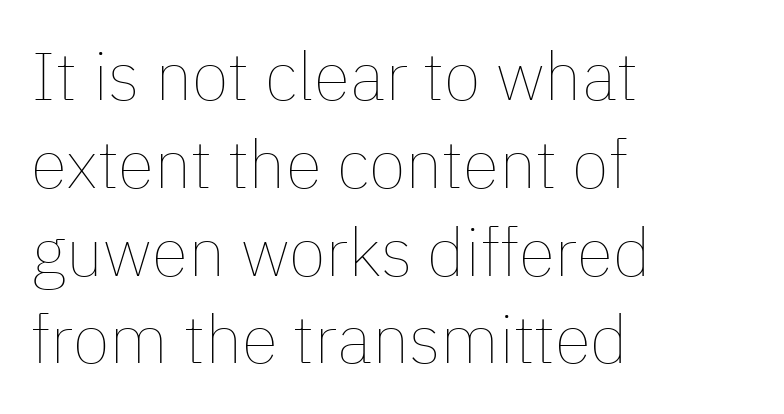
{"italic": "no", "bold": "no", "weight": "thin", "width": "normal", "stroke_contrast": "low", "x_height": "medium", "monospaced": "no", "underline": "no", "align": "left", "line_spacing": "normal", "line_spacing_ratio": 1.31, "letter_spacing": "normal", "letter_spacing_em": 0.0, "glyph_px": 67}
